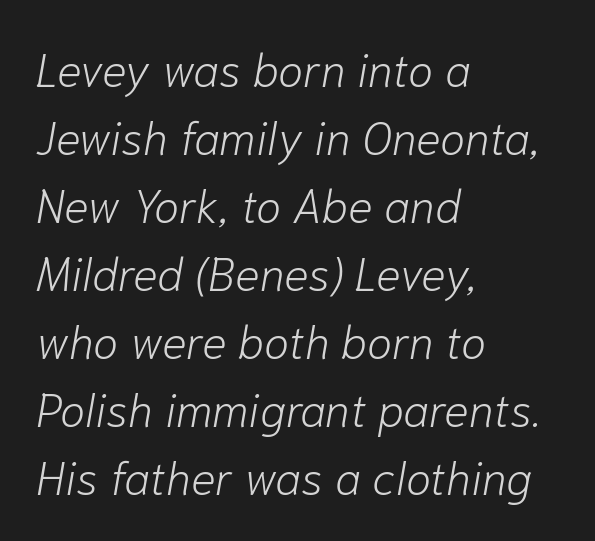
{"italic": "yes", "lean": "right", "slant_degrees": 10, "bold": "no", "weight": "light", "width": "normal", "stroke_contrast": "low", "x_height": "medium", "monospaced": "no", "underline": "no", "align": "left", "line_spacing": "normal", "line_spacing_ratio": 1.48, "letter_spacing": "normal", "letter_spacing_em": 0.0, "glyph_px": 46}
